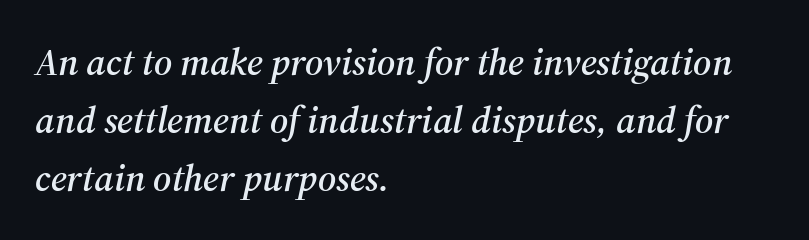
The image shows 38 px serif type, italic (leaning right); set left-aligned, normal line spacing (1.53x), normal letter spacing, not underlined; medium stroke contrast and a medium x-height.
